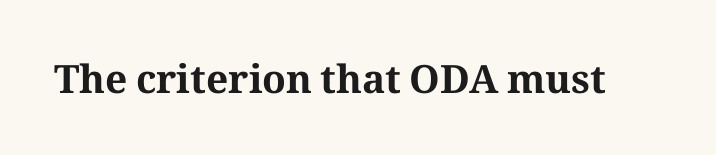
The letters sit at their default tracking, neither squeezed nor spread. Yep, those are serifs on the letters. Do the letters lean? They stand straight. The letters advance in unequal steps, a hallmark of proportional type.
